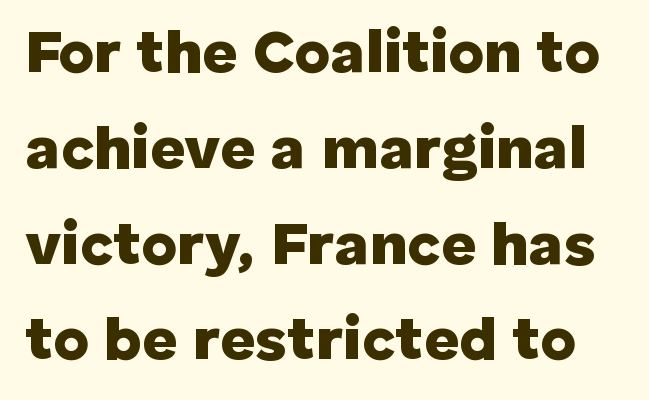
The image shows 61 px heavy sans-serif type, upright; set normal line spacing (1.57x), normal letter spacing, not underlined; low stroke contrast and a medium x-height.
